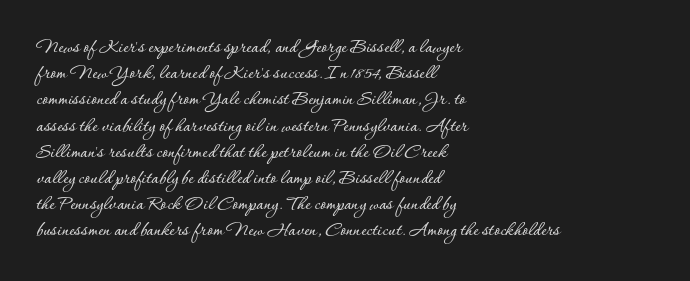
The image shows 20 px text type; set left-aligned, normal line spacing (1.31x), normal letter spacing, not underlined.
